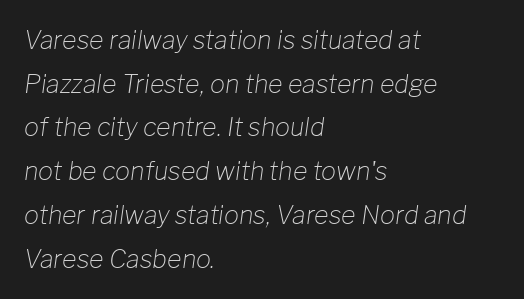
The image shows 25 px text type, italic (leaning right); set left-aligned, line spacing 1.75x, normal letter spacing, not underlined.
